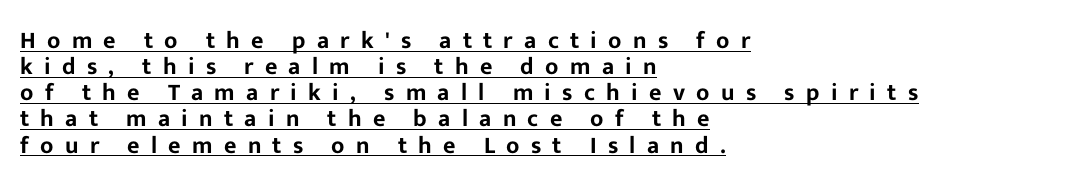
Q: Is the text italic (slanted)? A: No, it is upright.
Q: Is the text underlined? A: Yes.
Q: How is the paragraph aligned? A: Left-aligned.
Q: Is the spacing between letters normal or unusually wide? A: Unusually wide.
Q: Is the spacing between lines tight, normal or loose? A: Tight.
